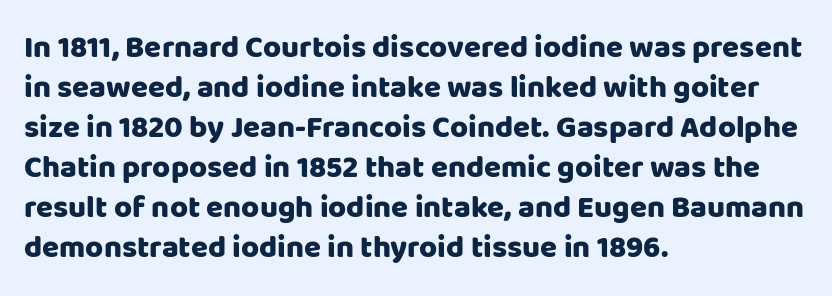
Plain, unruled lines of type. The gaps between neighbouring characters are ordinary and unremarkable. The designer left line spacing at the default. Are there feet on the stems? There aren't — it's a sans. Caption: multi-line text, flush left, ragged right.
